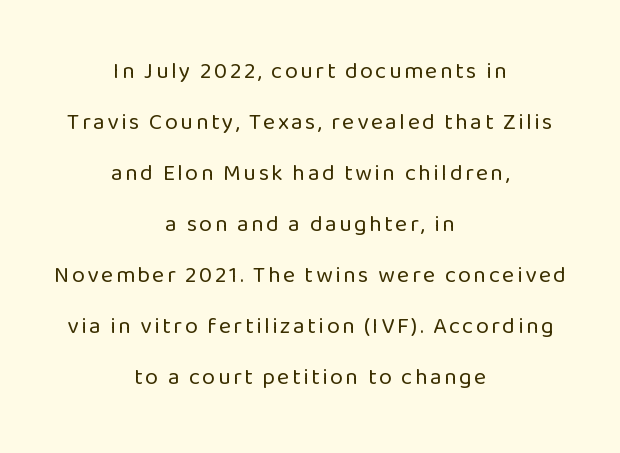
{"italic": "no", "bold": "no", "underline": "no", "align": "center", "line_spacing": "loose", "line_spacing_ratio": 2.22, "glyph_px": 23}
